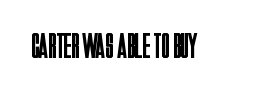
Q: Is the text bold? A: No.
Q: Is the text italic (slanted)? A: No, it is upright.
Q: Is the typeface a serif or a sans-serif typeface? A: Sans-serif.
Q: Is the text underlined? A: No.
Q: Is the spacing between letters normal or unusually wide? A: Normal.
Q: Width (condensed, normal, or wide)? A: Condensed.
Q: Stroke contrast? A: Low.
Q: x-height? A: Large.
Q: Monospaced? A: No.
